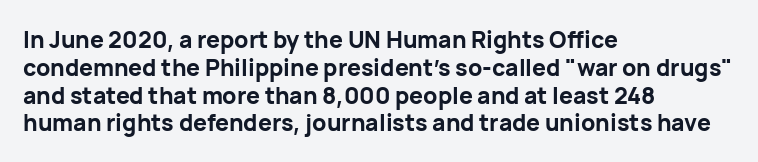
{"italic": "no", "bold": "yes", "underline": "no", "align": "left", "line_spacing_ratio": 1.21, "letter_spacing": "normal", "letter_spacing_em": 0.0, "glyph_px": 23}
